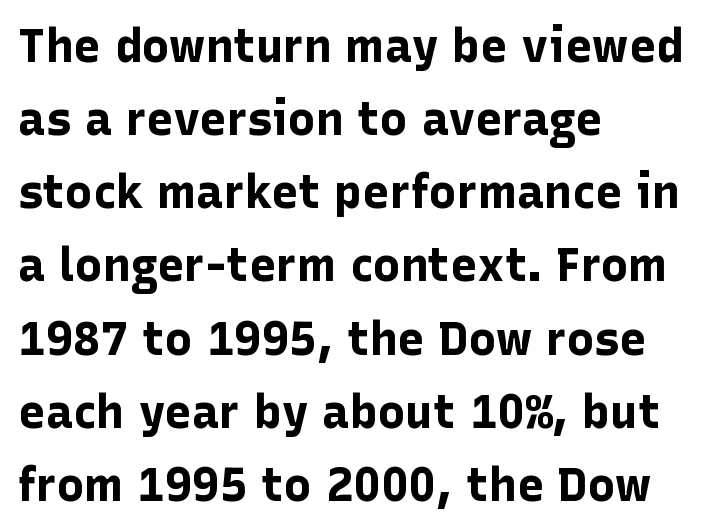
Q: Is the text bold? A: Yes.
Q: Is the text italic (slanted)? A: No, it is upright.
Q: Is the typeface a serif or a sans-serif typeface? A: Sans-serif.
Q: Is the text underlined? A: No.
Q: How is the paragraph aligned? A: Left-aligned.
Q: Is the spacing between letters normal or unusually wide? A: Normal.
Q: Is the spacing between lines tight, normal or loose? A: Normal.
Q: Width (condensed, normal, or wide)? A: Normal.
Q: Stroke contrast? A: Low.
Q: x-height? A: Medium.
Q: Monospaced? A: No.
